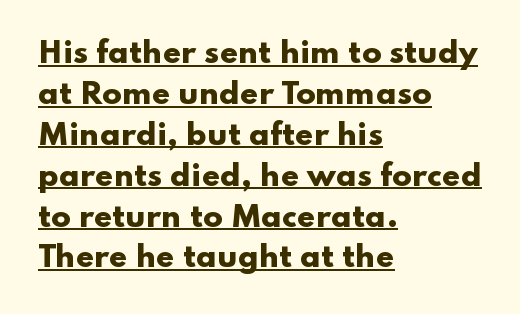
The designer left line spacing at the default. The letters advance in unequal steps, a hallmark of proportional type. All the whitespace from short lines collects on the right. Every letter is thick-stroked: bold, no question. A typographer would call this underscored text. If you drew a line through each stem, it would be perfectly vertical.
